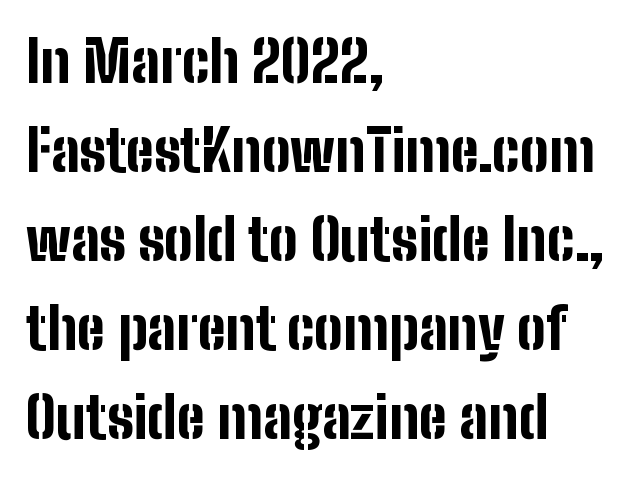
{"serif": "no", "italic": "no", "bold": "yes", "weight": "bold", "width": "condensed", "stroke_contrast": "low", "x_height": "medium", "monospaced": "no", "underline": "no", "align": "left", "line_spacing": "normal", "line_spacing_ratio": 1.56, "letter_spacing": "normal", "letter_spacing_em": 0.0, "glyph_px": 57}
